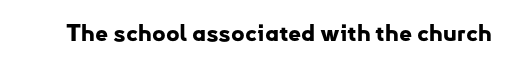
{"italic": "no", "bold": "yes", "underline": "no", "letter_spacing": "normal", "letter_spacing_em": 0.0, "glyph_px": 23}
